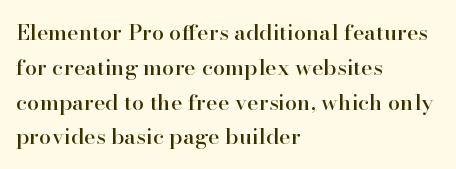
Q: Is the text italic (slanted)? A: No, it is upright.
Q: Is the text underlined? A: No.
Q: How is the paragraph aligned? A: Left-aligned.
Q: Is the spacing between letters normal or unusually wide? A: Normal.
Q: Is the spacing between lines tight, normal or loose? A: Normal.
